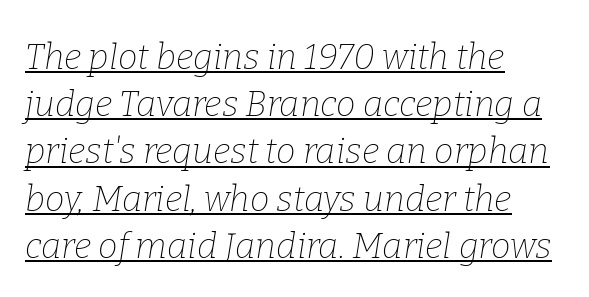
{"serif": "yes", "italic": "yes", "lean": "right", "slant_degrees": 9, "bold": "no", "weight": "thin", "width": "normal", "stroke_contrast": "low", "x_height": "medium", "monospaced": "no", "underline": "yes", "align": "left", "line_spacing": "normal", "line_spacing_ratio": 1.35, "letter_spacing": "normal", "letter_spacing_em": 0.0, "glyph_px": 35}
